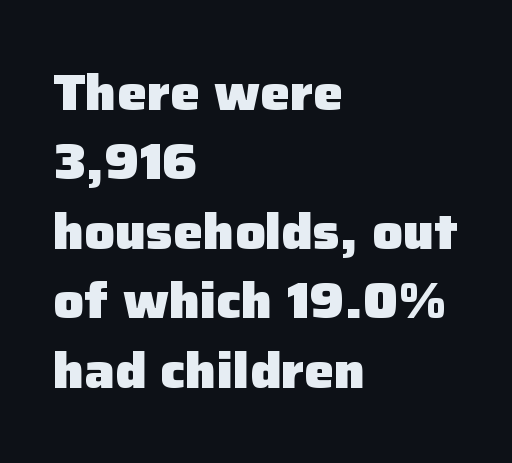
Note: no serifs on the glyphs. The type is set solid horizontally, with unmodified tracking. Plain, unruled lines of type. The typography opts for an upright posture over an oblique one. Think of a printed novel: that variable character pitch is what you see here. Each line starts at the same left margin while the right side varies.
